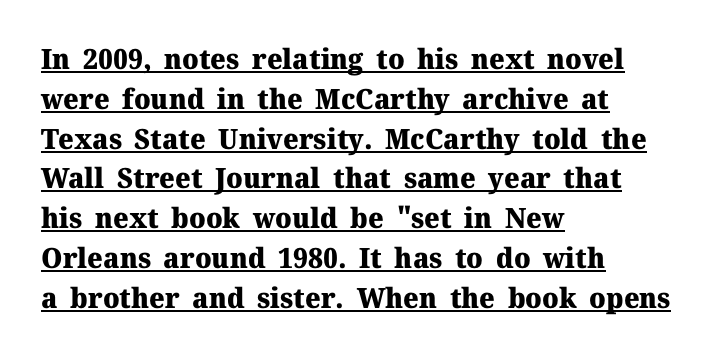
{"serif": "yes", "italic": "no", "bold": "yes", "weight": "heavy", "width": "normal", "stroke_contrast": "medium", "x_height": "medium", "monospaced": "no", "underline": "yes", "align": "left", "line_spacing": "normal", "line_spacing_ratio": 1.42, "letter_spacing": "normal", "letter_spacing_em": 0.0, "glyph_px": 28}
